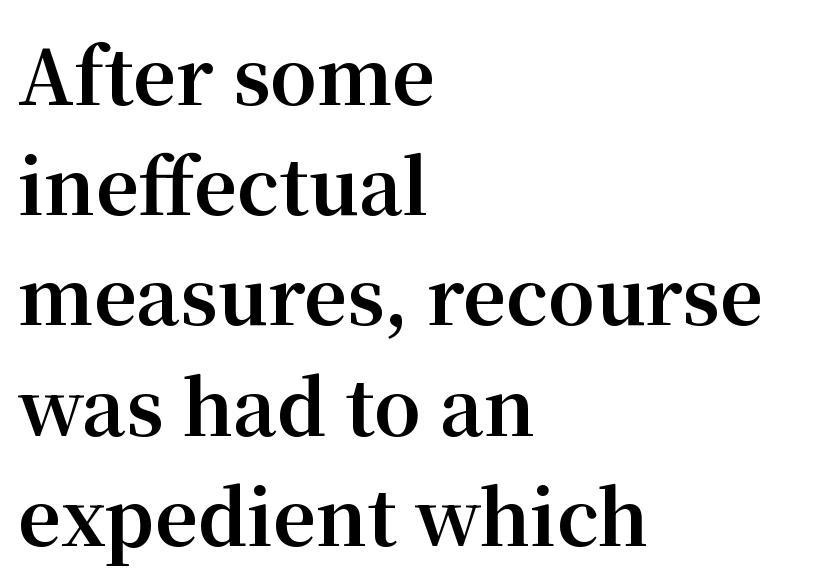
{"serif": "yes", "italic": "no", "bold": "yes", "weight": "bold", "width": "normal", "stroke_contrast": "medium", "x_height": "medium", "monospaced": "no", "underline": "no", "align": "left", "line_spacing": "normal", "line_spacing_ratio": 1.47, "letter_spacing": "normal", "letter_spacing_em": 0.0, "glyph_px": 75}
